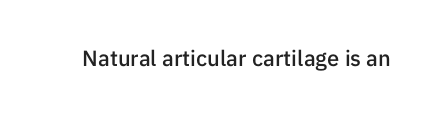
There is no visible air inserted between adjacent glyphs. The characters look somewhat weighty, a semibold short of true bold. Check the space under the baseline: it is left empty. Ascenders rise straight up at ninety degrees.
